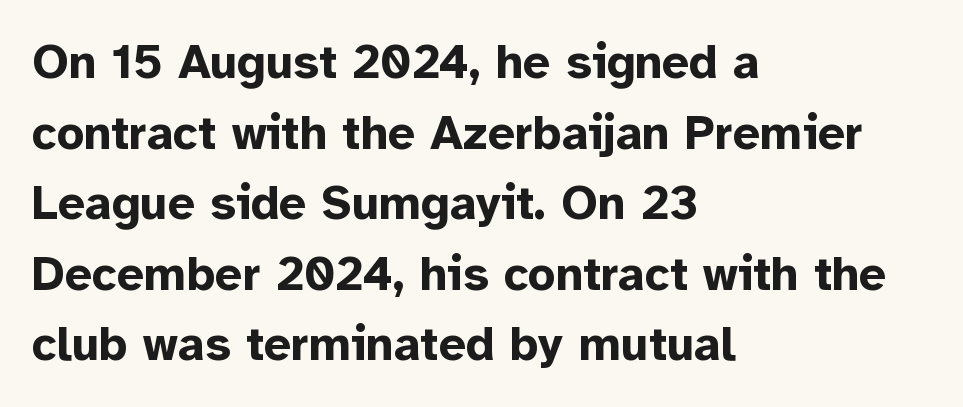
The leading is moderate, giving the passage an even texture. Observe the ordinary spacing: letters are neighbours, not strangers. You can tell from the bare stems that sans-serif type was used. The face used here is proportionally spaced, like ordinary book or web type. Every row of glyphs begins at an identical x-position on the left. Every stem runs plumb, perpendicular to the baseline.
